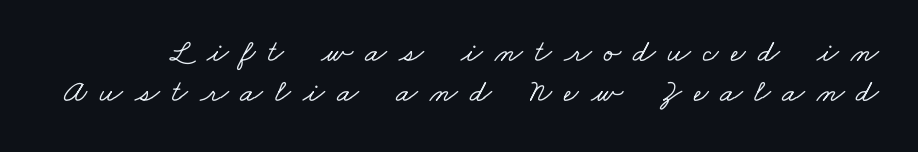
{"serif": "yes", "width": "wide", "stroke_contrast": "low", "x_height": "small", "monospaced": "no", "underline": "no", "line_spacing": "normal", "line_spacing_ratio": 1.26, "letter_spacing": "wide", "letter_spacing_em": 0.38, "glyph_px": 32}
